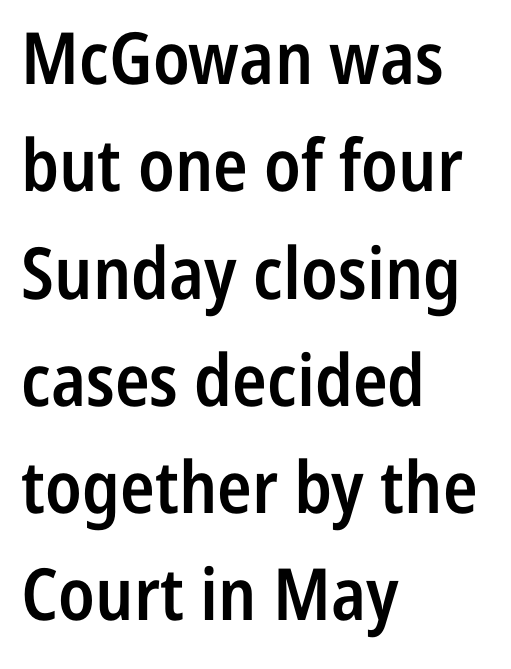
The image shows 72 px semibold, condensed sans-serif type, upright; set left-aligned, normal line spacing (1.49x), normal letter spacing, not underlined; low stroke contrast and a medium x-height.
